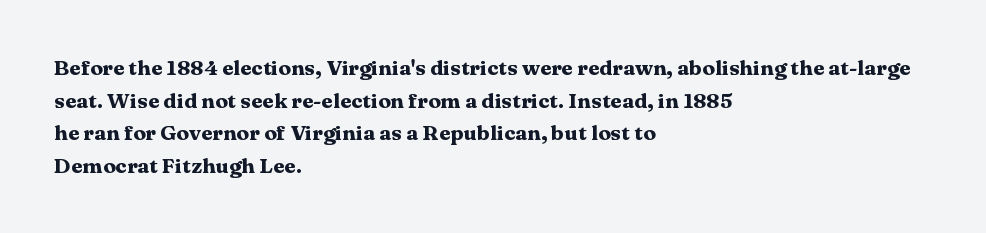
The rendering anchors every line to the left-hand side. In terms of posture, this sample is upright. This sample uses plain, unmodified letter spacing. The gap between lines stays unmarked.
